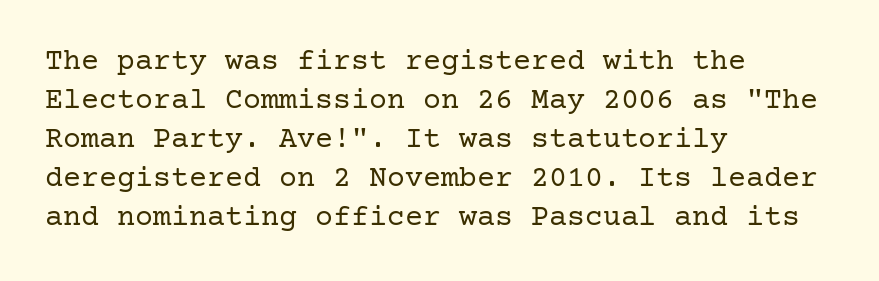
{"serif": "yes", "italic": "no", "bold": "no", "weight": "regular", "width": "normal", "stroke_contrast": "low", "x_height": "medium", "underline": "no", "align": "left", "line_spacing": "normal", "line_spacing_ratio": 1.3, "letter_spacing": "normal", "letter_spacing_em": 0.0, "glyph_px": 30}
